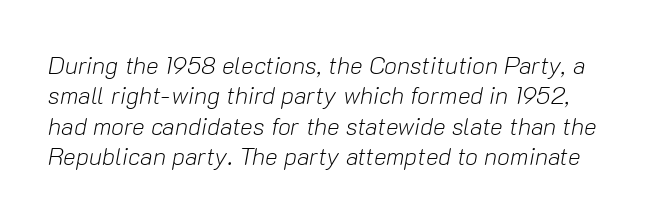
Regular leading. This is not heavy type; no bold has been used. Nobody drew a line under any word here. The line texture is even and compact thanks to regular tracking. Notice how the stems are inclined rather than vertical — that's the hallmark of italics.
